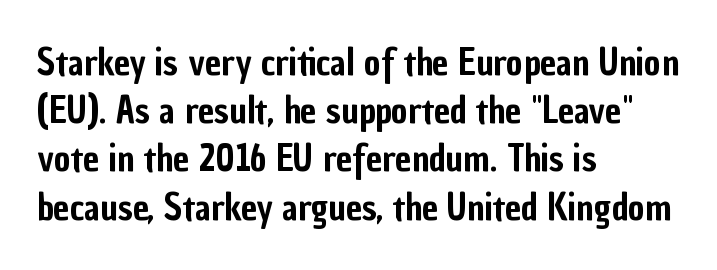
The designer went with a sans here, leaving each stem footless. The space directly below the letters is spotless. It's the straight-up-and-down kind of type. This sample has the flowing, uneven cadence of proportional lettering. Does the leading feel generous? No, just average.
